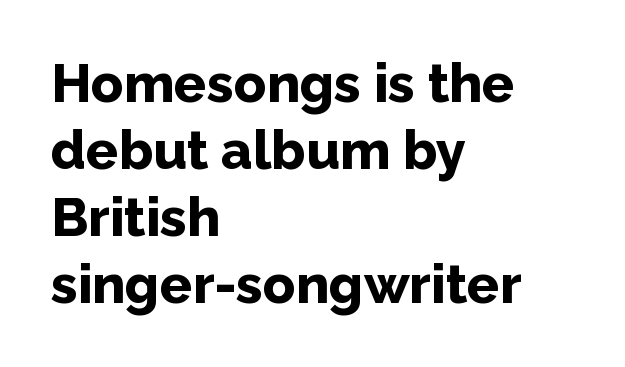
Q: Is the text bold? A: Yes.
Q: Is the text italic (slanted)? A: No, it is upright.
Q: Is the typeface a serif or a sans-serif typeface? A: Sans-serif.
Q: Is the text underlined? A: No.
Q: How is the paragraph aligned? A: Left-aligned.
Q: Is the spacing between letters normal or unusually wide? A: Normal.
Q: Width (condensed, normal, or wide)? A: Normal.
Q: Stroke contrast? A: Low.
Q: x-height? A: Medium.
Q: Monospaced? A: No.
